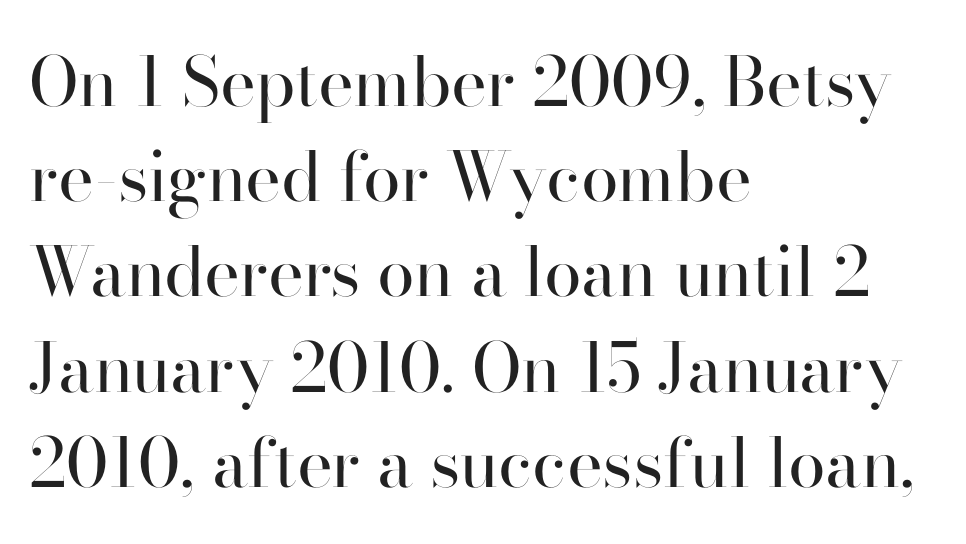
{"serif": "yes", "italic": "no", "bold": "no", "weight": "regular", "width": "normal", "stroke_contrast": "high", "x_height": "small", "monospaced": "no", "underline": "no", "align": "left", "line_spacing": "normal", "line_spacing_ratio": 1.4, "letter_spacing": "normal", "letter_spacing_em": 0.0, "glyph_px": 68}
